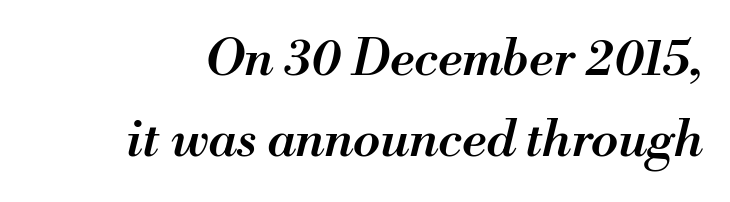
Firm but not heavy-handed strokes: this text is semibold. The face used here is rendered with its standard letterfit. Proportional: the letters do not fall into vertical columns. Descender tails drop into unmarked territory. Compared with typical paragraphs, the rows here are spaced about the same.
